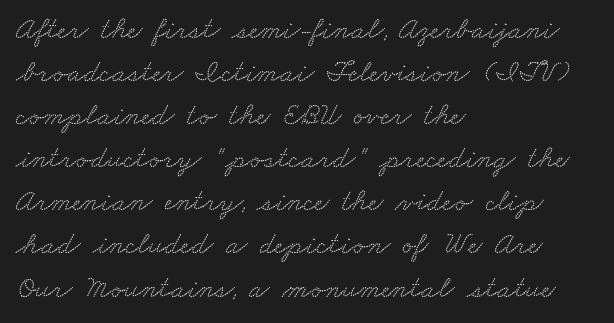
Q: Is the typeface a serif or a sans-serif typeface? A: Serif.
Q: Is the text underlined? A: No.
Q: How is the paragraph aligned? A: Left-aligned.
Q: Is the spacing between letters normal or unusually wide? A: Normal.
Q: Is the spacing between lines tight, normal or loose? A: Normal.
Q: Width (condensed, normal, or wide)? A: Wide.
Q: Stroke contrast? A: Low.
Q: x-height? A: Small.
Q: Monospaced? A: No.
